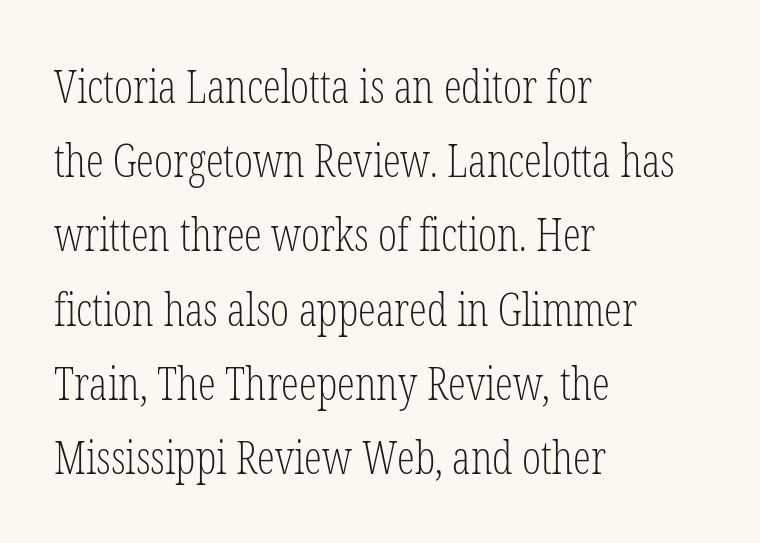
To sum up the face: it has serifs. This sample uses plain, unmodified letter spacing. The space beneath each line is pristine and unruled. The rag falls on the right side of this text block. Students, observe: this is what conventionally led text looks like. You can tell it's not italic because the verticals are truly vertical.
